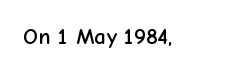
Each word holds together tightly as a unit, with standard inter-letter gaps. Posture: upright roman. The specimen omits any rule beneath the text block's lines.
